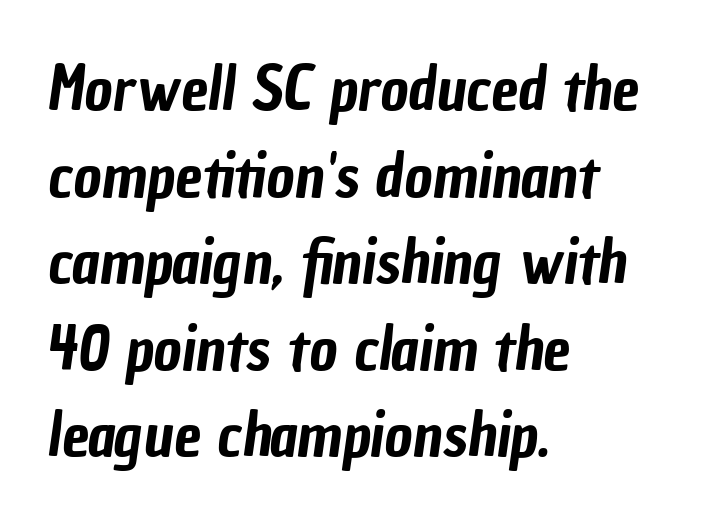
The image shows 61 px condensed sans-serif type; set left-aligned, normal line spacing (1.42x), normal letter spacing, not underlined; low stroke contrast and a medium x-height.
